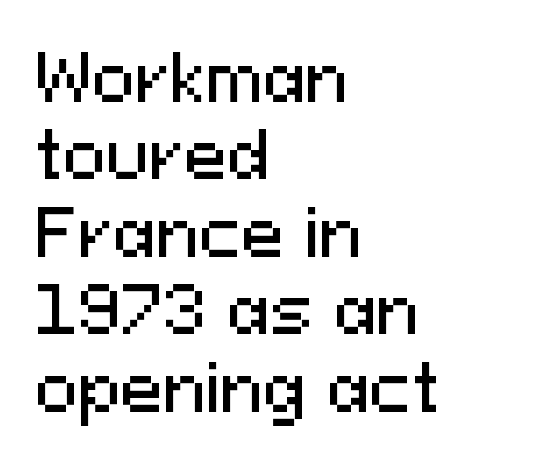
A clean baseline with only descenders dipping below it. Check where the strokes stop: nothing finishes them off — pure sans. The rendering uses natural spacing where letterforms have individual widths. Line beginnings align vertically; line endings do not. Honestly, the letter spacing is just normal — you wouldn't notice it. The letters stand upright; this is a roman face.
